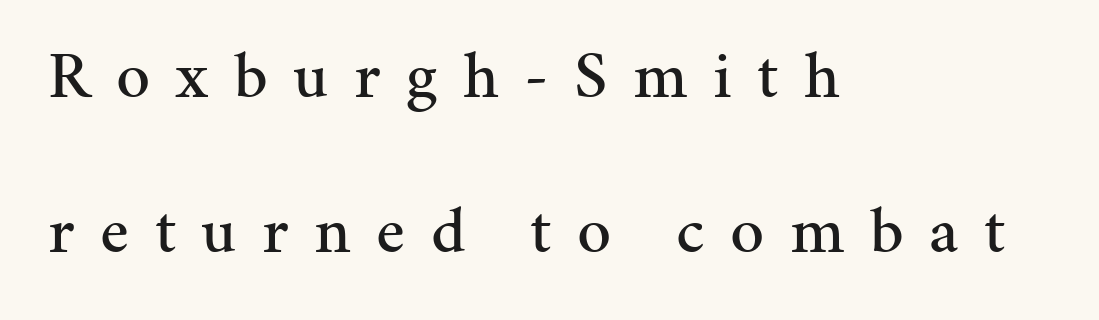
{"serif": "yes", "italic": "no", "width": "normal", "stroke_contrast": "medium", "x_height": "medium", "monospaced": "no", "underline": "no", "align": "left", "line_spacing": "loose", "line_spacing_ratio": 2.32, "letter_spacing": "wide", "letter_spacing_em": 0.38, "glyph_px": 67}
